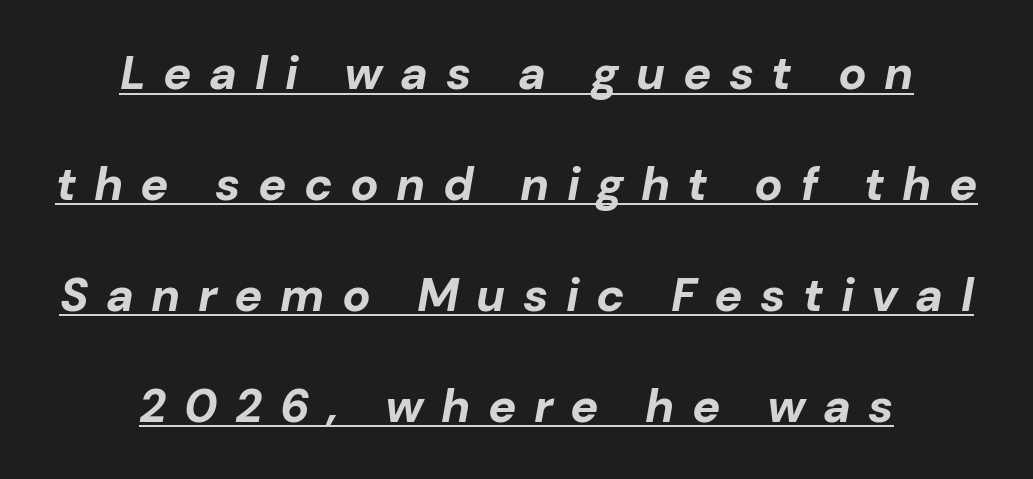
The image shows 47 px bold type, italic (leaning right); set centered, loose line spacing (2.36x), unusually wide letter spacing (+0.37 em), underlined; low stroke contrast and a medium x-height.
